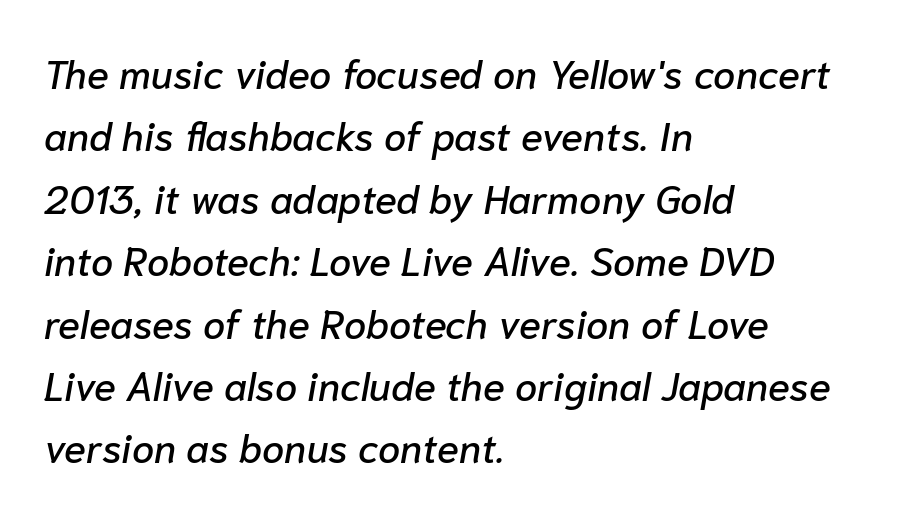
Nothing unusual about the tracking: characters are spaced as the font intends. Interline gaps are of average width in this sample. Caption: multi-line text, flush left, ragged right. Do the characters align in a grid? No, the font is proportional. Underline: absent. In terms of posture, this sample is oblique.
